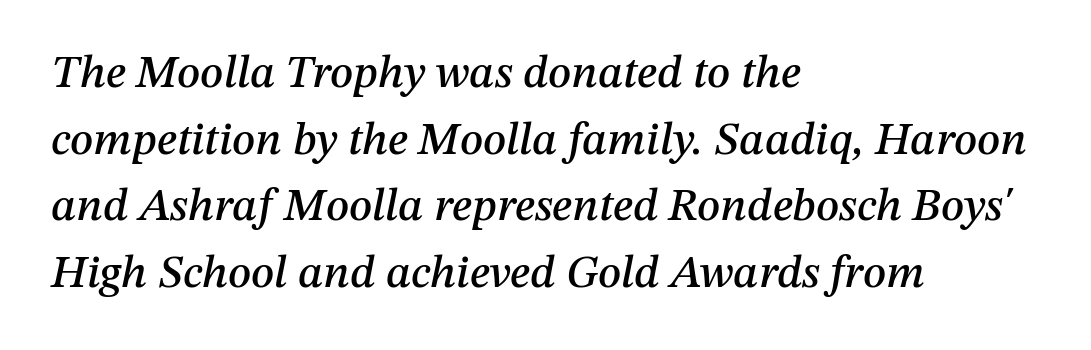
The image shows 46 px text type, italic (leaning right); set left-aligned, normal line spacing (1.45x), normal letter spacing, not underlined; medium stroke contrast and a medium x-height.
